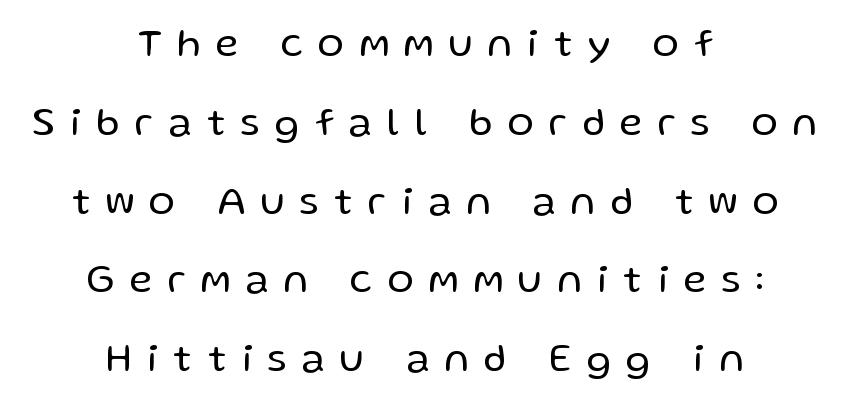
{"serif": "no", "italic": "no", "bold": "no", "weight": "regular", "width": "normal", "stroke_contrast": "low", "x_height": "medium", "monospaced": "no", "underline": "no", "align": "center", "line_spacing": "loose", "line_spacing_ratio": 2.02, "letter_spacing": "wide", "letter_spacing_em": 0.4, "glyph_px": 39}
